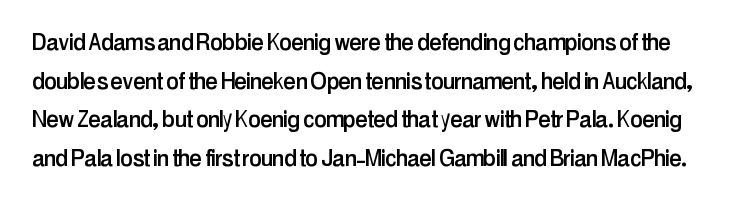
The image shows 28 px condensed sans-serif type, upright; set normal line spacing (1.38x), normal letter spacing, not underlined; low stroke contrast and a medium x-height.
